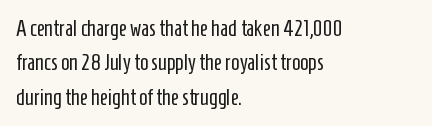
{"italic": "no", "bold": "no", "underline": "no", "align": "left", "line_spacing": "normal", "line_spacing_ratio": 1.56, "letter_spacing": "normal", "letter_spacing_em": 0.0, "glyph_px": 22}
